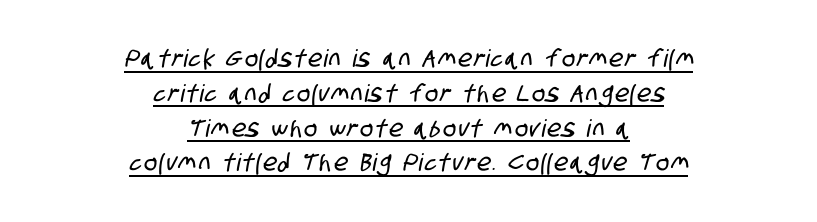
Visually the block forms a symmetrical silhouette, jagged on both flanks. Emphasis is given by a line drawn under the lettering. In terms of leading, this rendering sits right in the middle.
